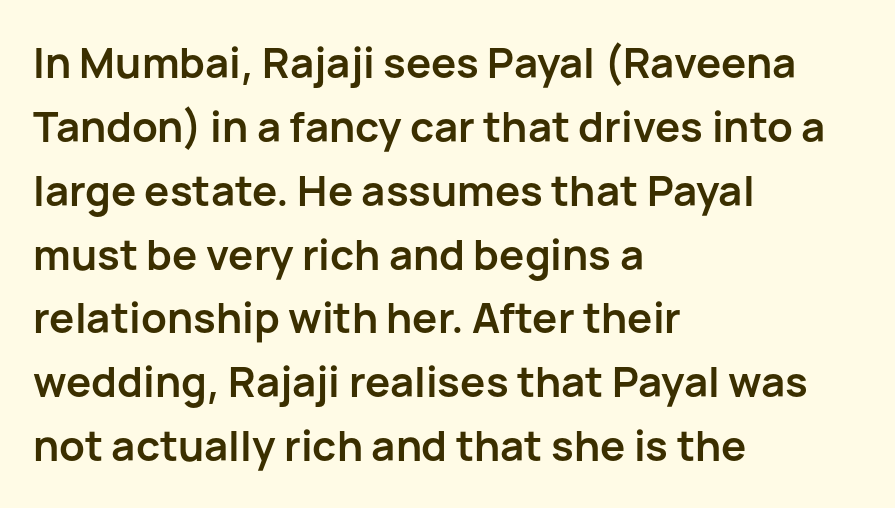
The image shows 42 px semibold sans-serif type, upright; set left-aligned, normal line spacing (1.52x), normal letter spacing, not underlined; low stroke contrast and a medium x-height.
